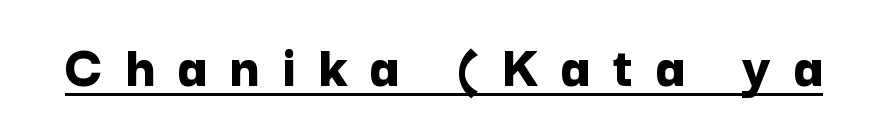
{"serif": "no", "italic": "no", "bold": "yes", "weight": "bold", "width": "normal", "stroke_contrast": "low", "x_height": "medium", "monospaced": "no", "underline": "yes", "letter_spacing": "wide", "letter_spacing_em": 0.37, "glyph_px": 61}
